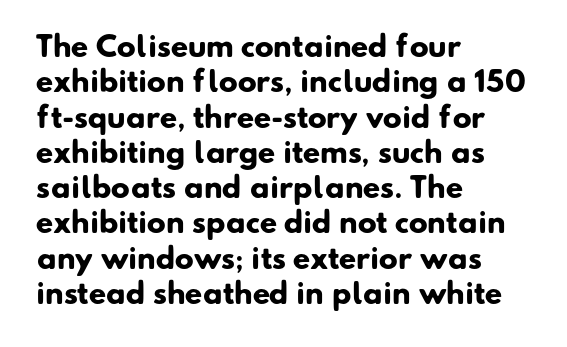
{"serif": "no", "bold": "yes", "weight": "heavy", "width": "normal", "stroke_contrast": "low", "x_height": "small", "monospaced": "no", "underline": "no", "align": "left", "line_spacing": "normal", "line_spacing_ratio": 1.26, "letter_spacing": "normal", "letter_spacing_em": 0.0, "glyph_px": 28}
